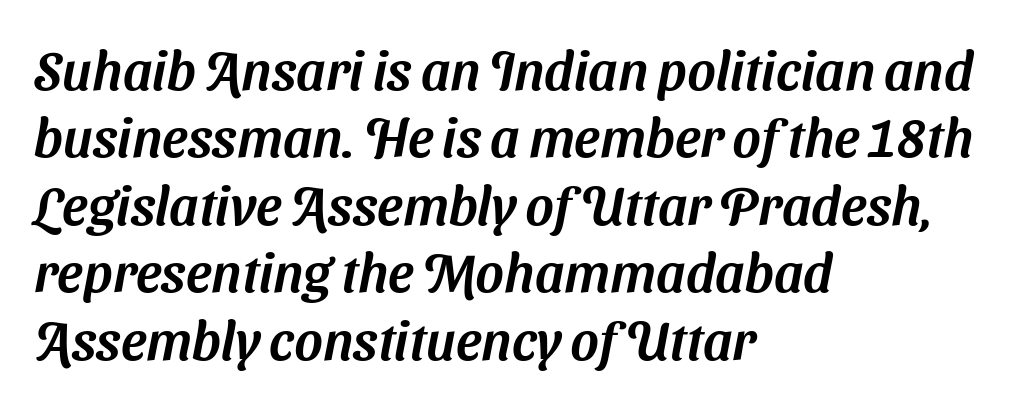
Each letter keeps its own natural width here, so spacing adapts to shape. Grotesque or geometric, the face here clearly has no serifs. In CSS terms this would be text-align: left. The letterforms sit shoulder to shoulder at normal distance.
